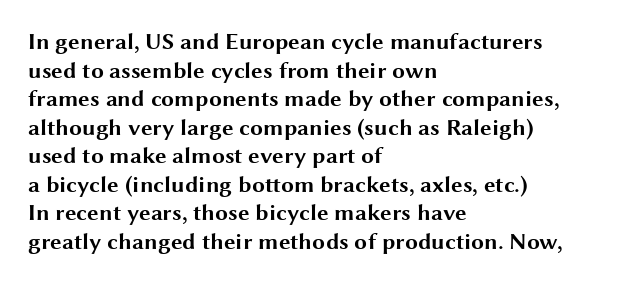
Q: Is the text bold? A: Yes.
Q: Is the text italic (slanted)? A: No, it is upright.
Q: Is the text underlined? A: No.
Q: How is the paragraph aligned? A: Left-aligned.
Q: Is the spacing between letters normal or unusually wide? A: Normal.
